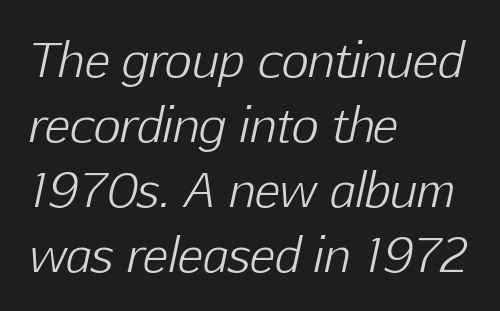
{"italic": "yes", "lean": "right", "slant_degrees": 12, "bold": "no", "weight": "light", "width": "normal", "stroke_contrast": "low", "x_height": "medium", "monospaced": "no", "underline": "no", "align": "left", "line_spacing": "normal", "line_spacing_ratio": 1.38, "letter_spacing": "normal", "letter_spacing_em": 0.0, "glyph_px": 47}
